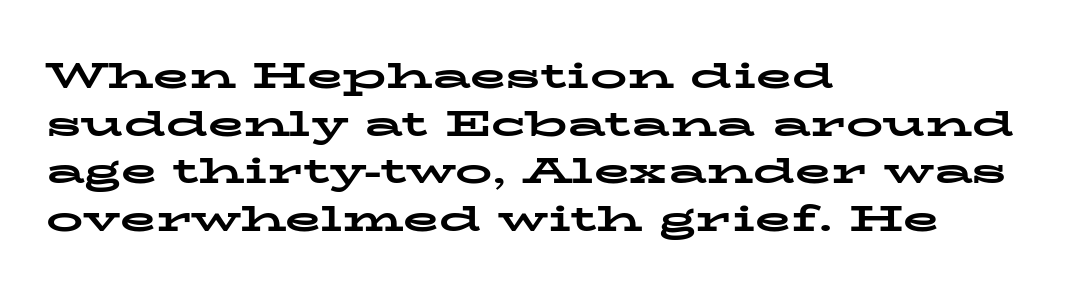
The image shows 37 px bold, wide serif type, upright; set left-aligned, normal line spacing (1.29x), normal letter spacing, not underlined; low stroke contrast and a medium x-height.
